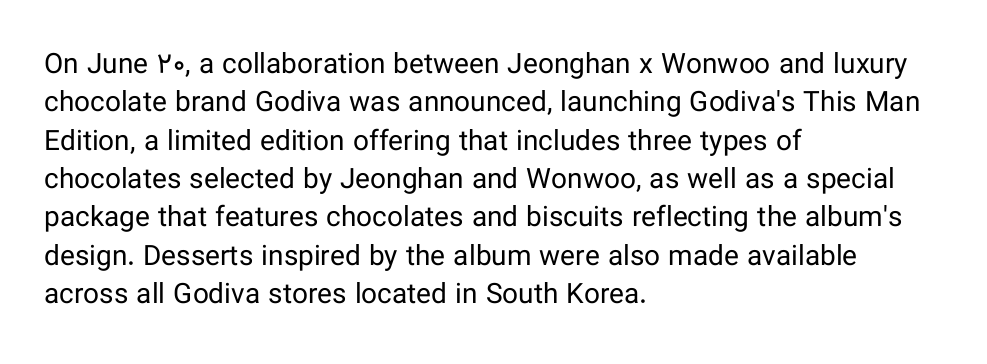
The paragraph shown leans on its left margin. The specimen omits any rule beneath the text block's lines. The passage shown stacks its lines at a standard gap. Are there feet on the stems? There aren't — it's a sans. Standard letterfit; no display-style spreading of the glyphs. The letters look calm and open, with moderate or lighter stems.
